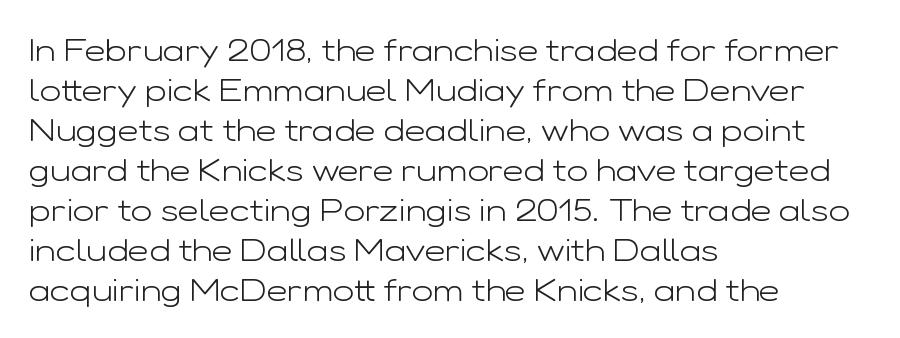
The image shows 32 px light, wide sans-serif type, upright; set left-aligned, normal line spacing (1.25x), normal letter spacing, not underlined; low stroke contrast and a medium x-height.
